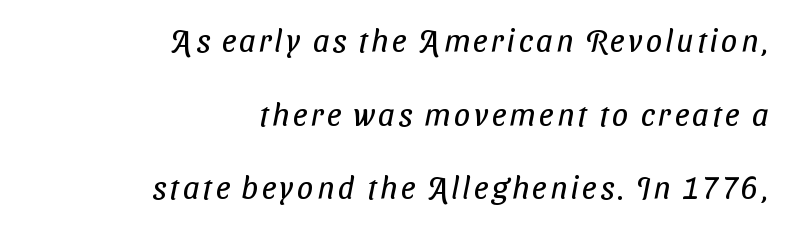
Q: Is the text bold? A: No.
Q: Is the typeface a serif or a sans-serif typeface? A: Sans-serif.
Q: Is the text underlined? A: No.
Q: How is the paragraph aligned? A: Right-aligned.
Q: Is the spacing between lines tight, normal or loose? A: Loose.
Q: Width (condensed, normal, or wide)? A: Condensed.
Q: Stroke contrast? A: Low.
Q: x-height? A: Medium.
Q: Monospaced? A: No.
